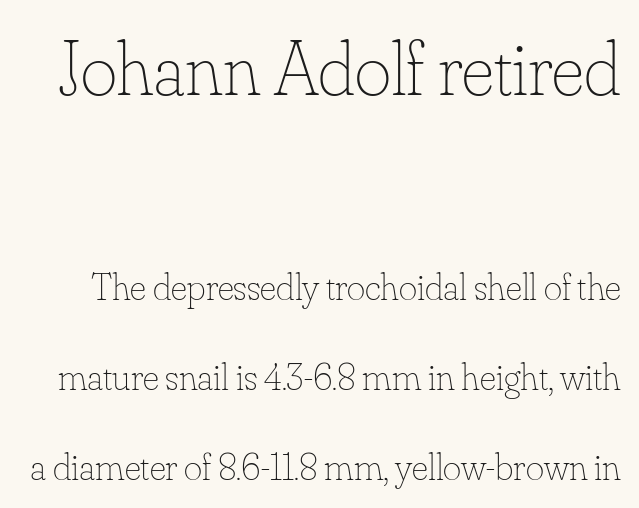
On a weight scale, this lands at 450 or below. This rendering leaves character spacing at its baseline value. Is this a fixed-width face? No — the glyphs have proportional, varying widths. When letters stand straight like this, we call the style roman or upright. Quick note: underline off.
